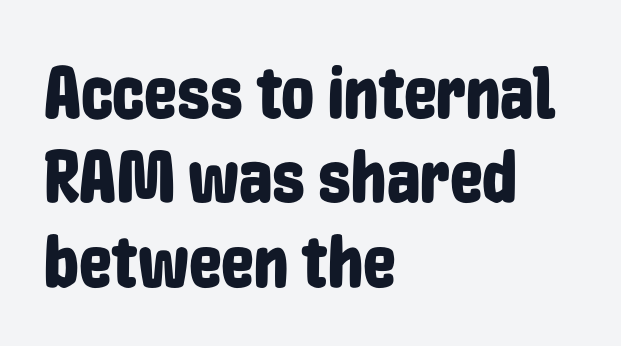
The font's upright variant was chosen for this text. Very little white space separates one row of letters from the next. Typographically, this falls in the sans-serif category. Each row of text sits above clean, open space.
